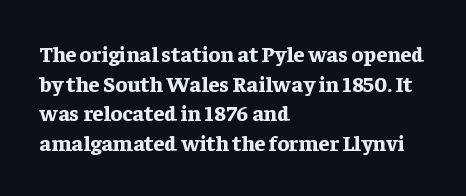
Q: Is the text bold? A: Yes.
Q: Is the text italic (slanted)? A: No, it is upright.
Q: Is the text underlined? A: No.
Q: How is the paragraph aligned? A: Left-aligned.
Q: Is the spacing between letters normal or unusually wide? A: Normal.
Q: Is the spacing between lines tight, normal or loose? A: Normal.
